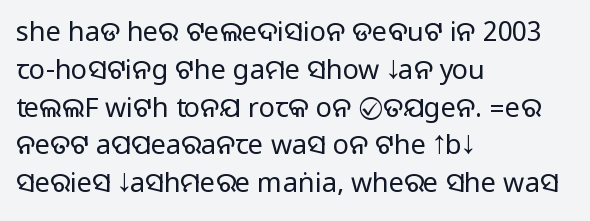
The image shows 27 px text type, upright; set left-aligned, normal line spacing (1.4x), normal letter spacing, not underlined.
